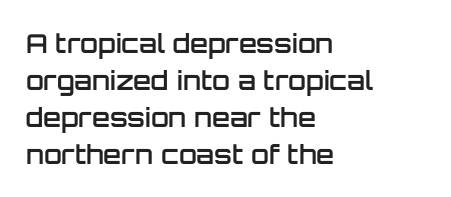
Q: Is the text bold? A: Semi-bold.
Q: Is the text italic (slanted)? A: No, it is upright.
Q: Is the text underlined? A: No.
Q: How is the paragraph aligned? A: Left-aligned.
Q: Is the spacing between letters normal or unusually wide? A: Normal.
Q: Is the spacing between lines tight, normal or loose? A: Normal.
